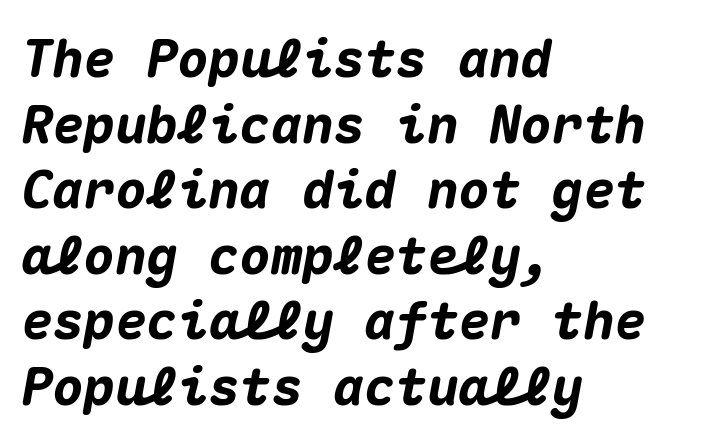
{"italic": "yes", "lean": "right", "slant_degrees": 10, "bold": "yes", "weight": "heavy", "width": "normal", "stroke_contrast": "medium", "x_height": "medium", "monospaced": "yes", "underline": "no", "align": "left", "line_spacing": "normal", "line_spacing_ratio": 1.26, "letter_spacing": "normal", "letter_spacing_em": 0.0, "glyph_px": 52}
